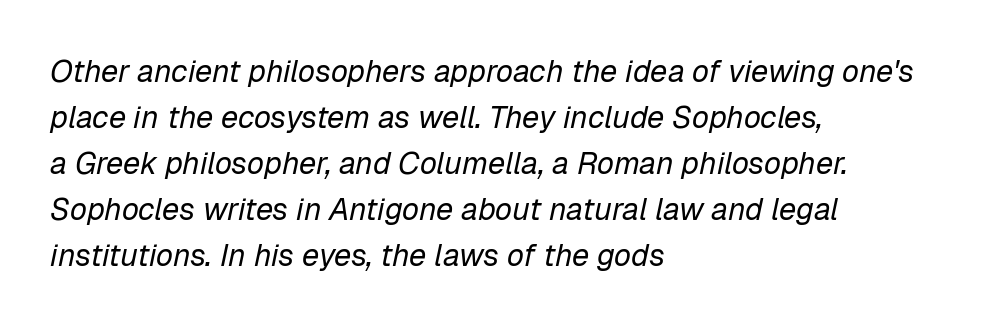
{"italic": "yes", "lean": "right", "slant_degrees": 12, "bold": "no", "weight": "regular", "width": "normal", "stroke_contrast": "low", "x_height": "medium", "monospaced": "no", "underline": "no", "align": "left", "line_spacing": "normal", "line_spacing_ratio": 1.48, "letter_spacing": "normal", "letter_spacing_em": 0.0, "glyph_px": 31}
